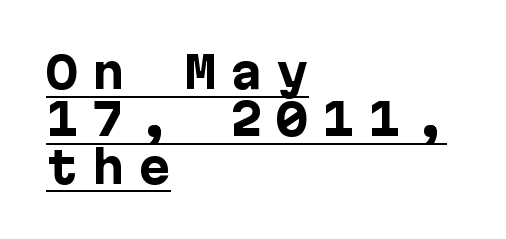
{"serif": "no", "italic": "no", "bold": "yes", "weight": "heavy", "width": "normal", "stroke_contrast": "low", "x_height": "medium", "underline": "yes", "align": "left", "line_spacing": "tight", "line_spacing_ratio": 1.1, "letter_spacing": "wide", "letter_spacing_em": 0.32, "glyph_px": 43}
